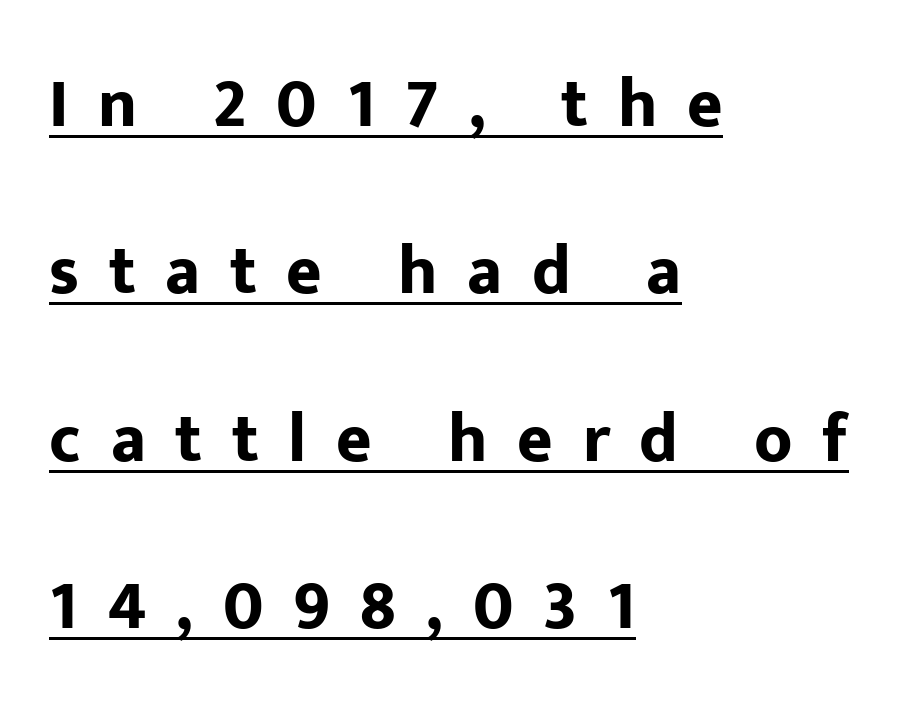
The image shows 68 px bold sans-serif type, upright; set left-aligned, loose line spacing (2.46x), unusually wide letter spacing (+0.44 em), underlined; low stroke contrast and a medium x-height.
